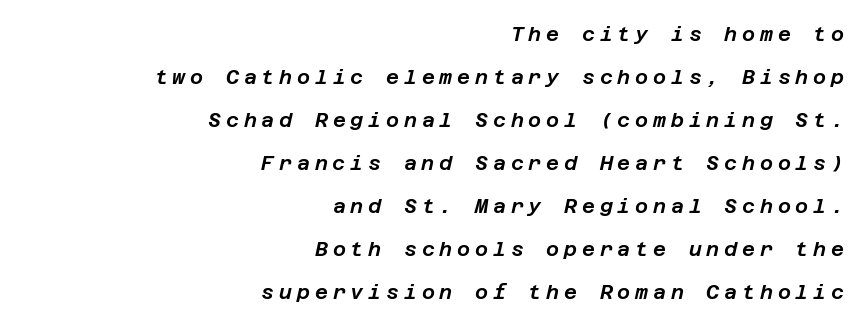
Q: Is the text italic (slanted)? A: Yes, it leans right by about 12 degrees.
Q: Is the text underlined? A: No.
Q: How is the paragraph aligned? A: Right-aligned.
Q: Is the spacing between letters normal or unusually wide? A: Unusually wide.
Q: Is the spacing between lines tight, normal or loose? A: Loose.
